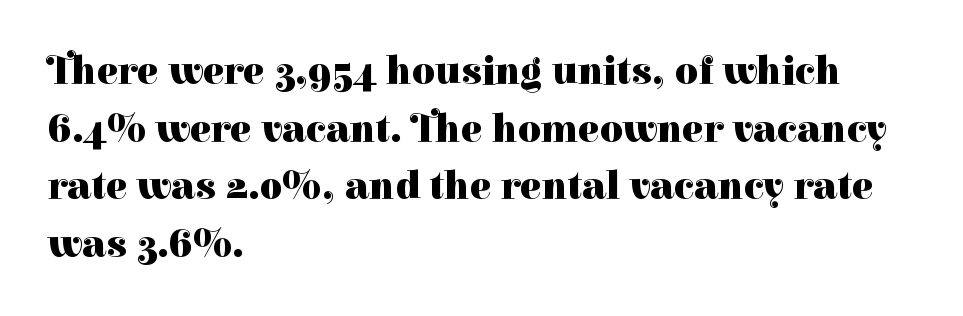
Q: Is the text bold? A: Yes.
Q: Is the text italic (slanted)? A: No, it is upright.
Q: Is the typeface a serif or a sans-serif typeface? A: Serif.
Q: Is the text underlined? A: No.
Q: How is the paragraph aligned? A: Left-aligned.
Q: Is the spacing between letters normal or unusually wide? A: Normal.
Q: Is the spacing between lines tight, normal or loose? A: Normal.
Q: Width (condensed, normal, or wide)? A: Normal.
Q: Stroke contrast? A: High.
Q: x-height? A: Medium.
Q: Monospaced? A: No.
